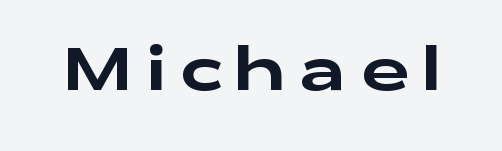
The image shows 60 px wide sans-serif type, upright; set unusually wide letter spacing (+0.22 em), not underlined; low stroke contrast and a medium x-height.
